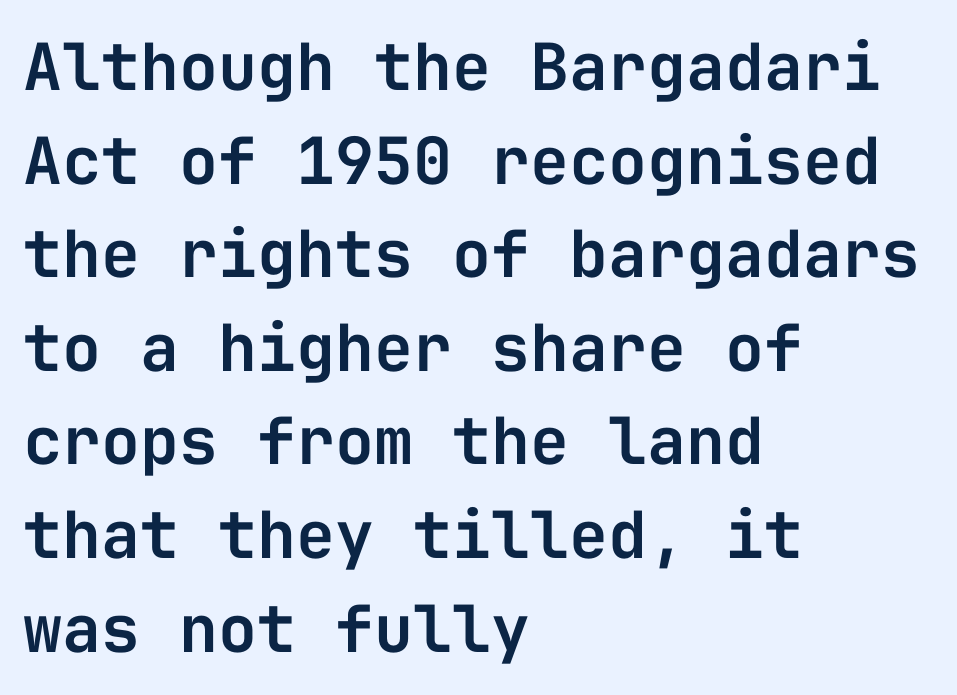
What kind of face is this? One without serifs — a sans. The letters march in equal steps, a hallmark of fixed-pitch type. The glyphs are unaccompanied by any horizontal stroke below them. Characters remain perfectly vertical along every line.
